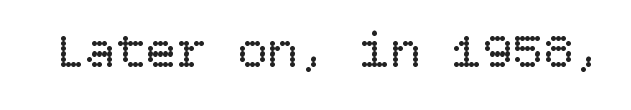
{"italic": "no", "bold": "no", "weight": "regular", "width": "normal", "stroke_contrast": "low", "x_height": "large", "underline": "no", "letter_spacing": "normal", "letter_spacing_em": 0.0, "glyph_px": 51}
